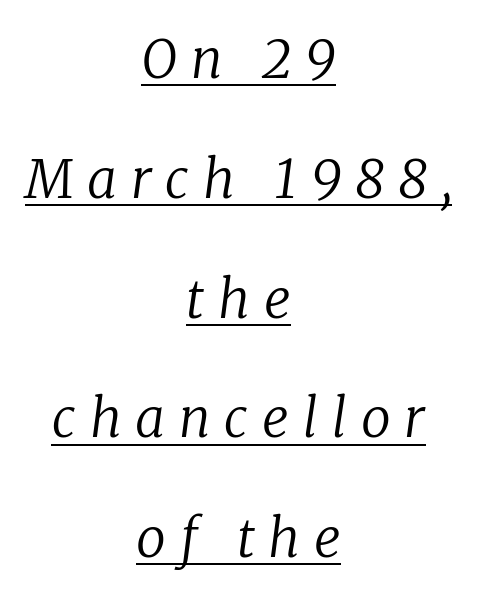
{"serif": "yes", "italic": "yes", "lean": "right", "slant_degrees": 8, "bold": "no", "weight": "regular", "width": "normal", "stroke_contrast": "low", "x_height": "medium", "monospaced": "no", "underline": "yes", "align": "center", "line_spacing": "loose", "line_spacing_ratio": 2.26, "letter_spacing": "wide", "letter_spacing_em": 0.26, "glyph_px": 53}
